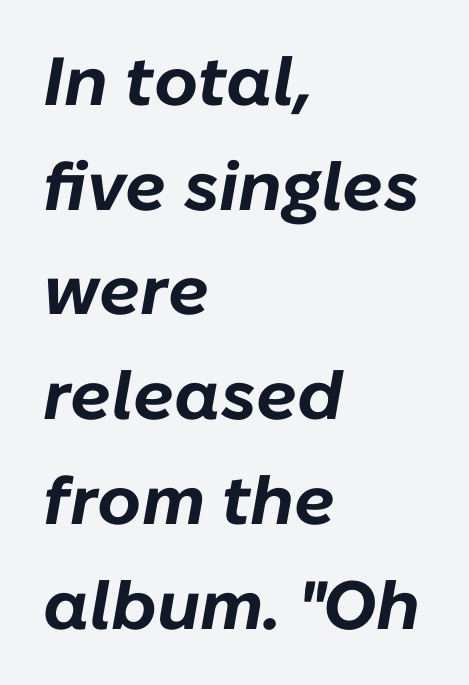
Q: Is the text bold? A: Yes.
Q: Is the text italic (slanted)? A: Yes, it leans right by about 10 degrees.
Q: Is the text underlined? A: No.
Q: How is the paragraph aligned? A: Left-aligned.
Q: Is the spacing between letters normal or unusually wide? A: Normal.
Q: Is the spacing between lines tight, normal or loose? A: Normal.
Q: Width (condensed, normal, or wide)? A: Normal.
Q: Stroke contrast? A: Low.
Q: x-height? A: Medium.
Q: Monospaced? A: No.
